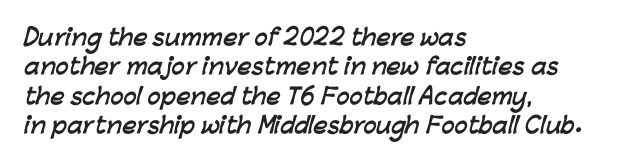
The passage shown has conventional tracking throughout. Bare-footed words on every line. These lines are set flush left with a ragged right edge. A normal amount of white space separates one row of letters from the next. Summary of weight: heavy, a full bold.
